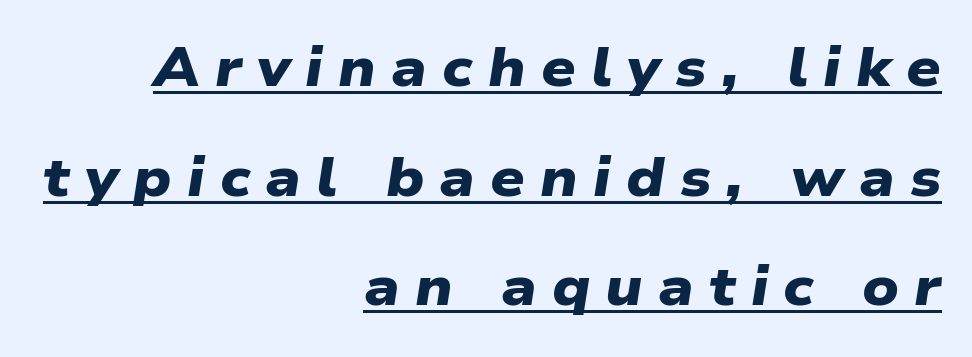
Are there feet on the stems? There aren't — it's a sans. The text block is weighted toward the right margin, trailing off unevenly leftward. The passage shown has open, widely tracked lettering throughout. Quick note: underline on.
